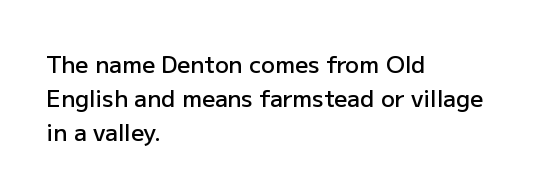
Q: Is the text bold? A: Semi-bold.
Q: Is the text italic (slanted)? A: No, it is upright.
Q: Is the text underlined? A: No.
Q: How is the paragraph aligned? A: Left-aligned.
Q: Is the spacing between letters normal or unusually wide? A: Normal.
Q: Is the spacing between lines tight, normal or loose? A: Normal.
